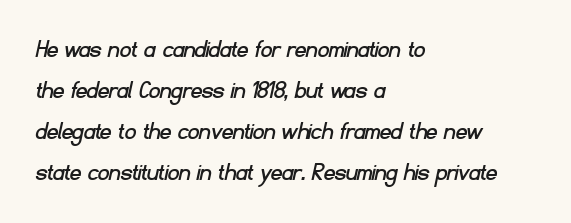
{"underline": "no", "align": "left", "line_spacing": "normal", "line_spacing_ratio": 1.52, "letter_spacing": "normal", "letter_spacing_em": 0.0, "glyph_px": 27}
